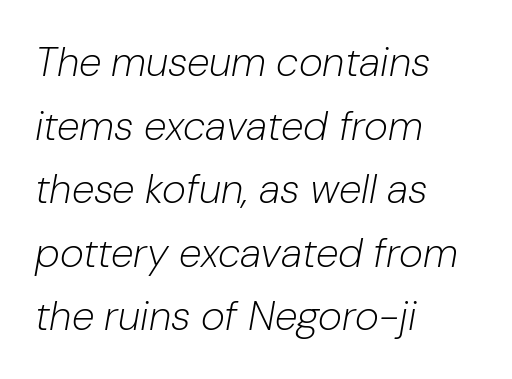
{"italic": "yes", "lean": "right", "slant_degrees": 10, "bold": "no", "weight": "light", "width": "normal", "stroke_contrast": "low", "x_height": "medium", "monospaced": "no", "underline": "no", "align": "left", "line_spacing": "normal", "line_spacing_ratio": 1.55, "letter_spacing": "normal", "letter_spacing_em": 0.0, "glyph_px": 41}
